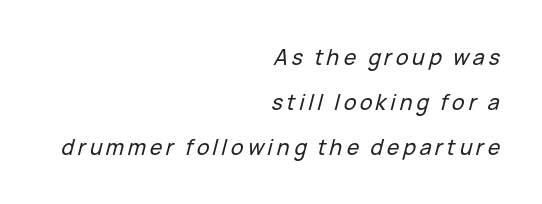
The image shows 21 px text type, italic (leaning right); set right-aligned, loose line spacing (2.14x), not underlined.
